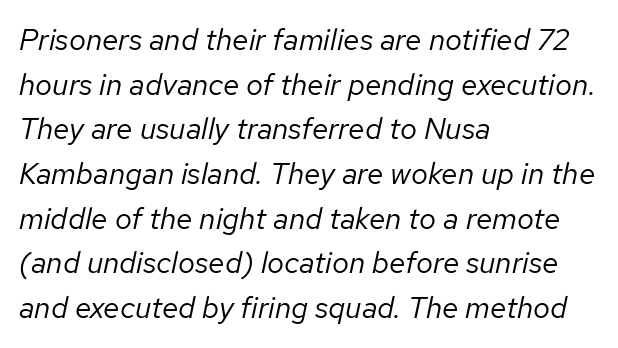
The rendering uses natural spacing where letterforms have individual widths. Words appear dense and cohesive because spacing is normal. Just letters on the line, the space beneath them empty. No chunkiness to these letters — they're not bold.
